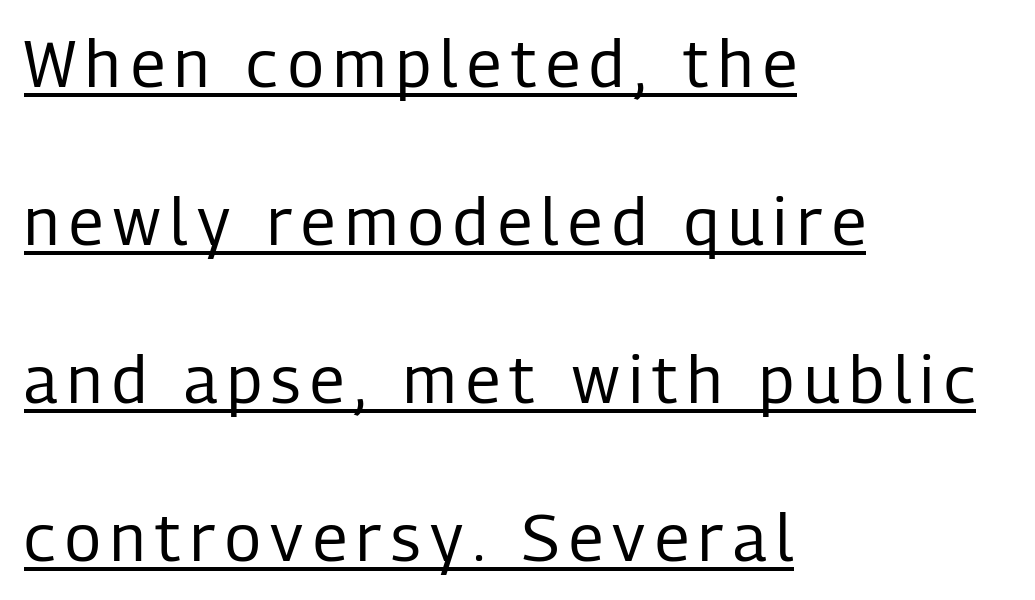
The typesetting does not lean heavy: it is not bold. Layout note: lines flush left. The rendered words wear a rule along their underside. The specimen reads as upright at a glance.
